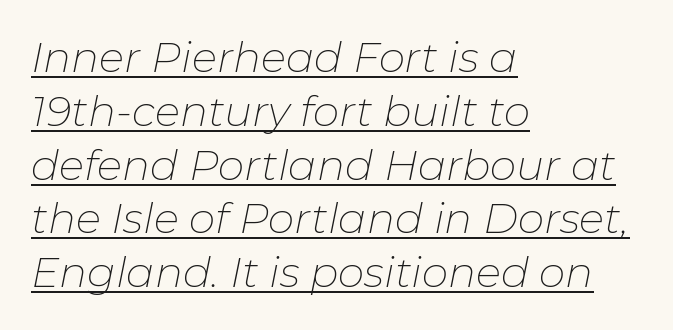
{"italic": "yes", "lean": "right", "slant_degrees": 11, "bold": "no", "weight": "thin", "width": "normal", "stroke_contrast": "low", "x_height": "medium", "monospaced": "no", "underline": "yes", "align": "left", "line_spacing": "normal", "line_spacing_ratio": 1.28, "letter_spacing": "normal", "letter_spacing_em": 0.0, "glyph_px": 42}
